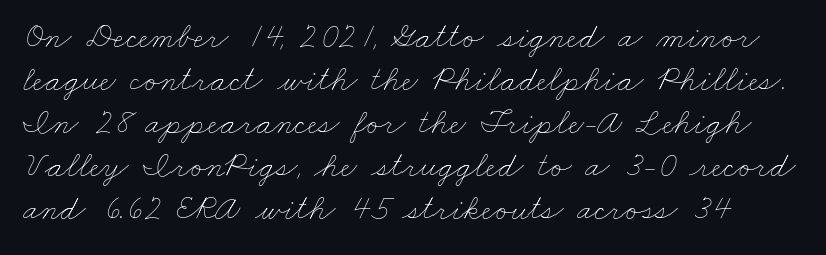
The image shows 35 px thin, wide type; set line spacing 1.23x, normal letter spacing, not underlined; low stroke contrast and a small x-height.
